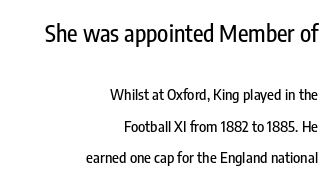
{"italic": "no", "underline": "no", "align": "right", "line_spacing": "loose", "line_spacing_ratio": 2.09, "letter_spacing": "normal", "letter_spacing_em": 0.0, "larger_block": "first", "size_ratio": 1.53, "glyph_px": 23}
